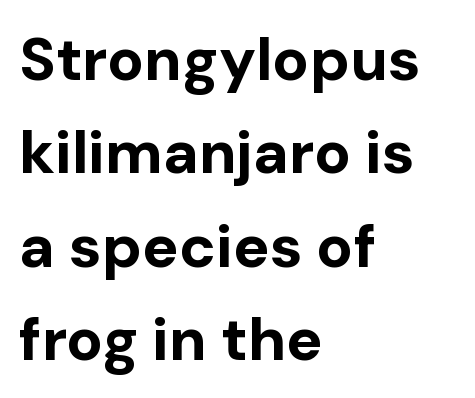
{"serif": "no", "italic": "no", "bold": "yes", "weight": "bold", "width": "normal", "stroke_contrast": "low", "x_height": "medium", "monospaced": "no", "underline": "no", "align": "left", "line_spacing": "normal", "line_spacing_ratio": 1.53, "letter_spacing": "normal", "letter_spacing_em": 0.0, "glyph_px": 61}
